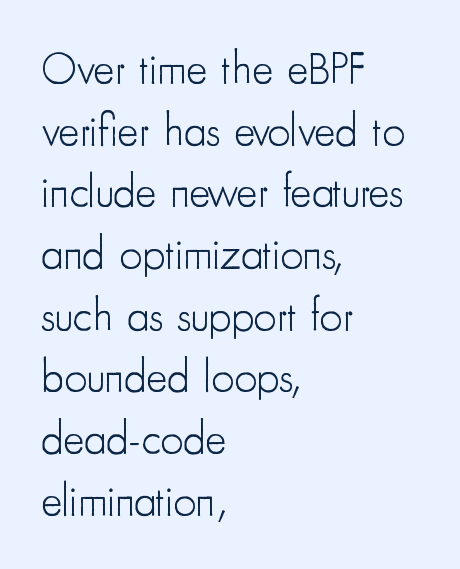
{"serif": "no", "italic": "no", "bold": "no", "weight": "light", "width": "condensed", "stroke_contrast": "low", "x_height": "small", "monospaced": "no", "underline": "no", "align": "left", "line_spacing": "normal", "line_spacing_ratio": 1.37, "letter_spacing": "normal", "letter_spacing_em": 0.0, "glyph_px": 45}
